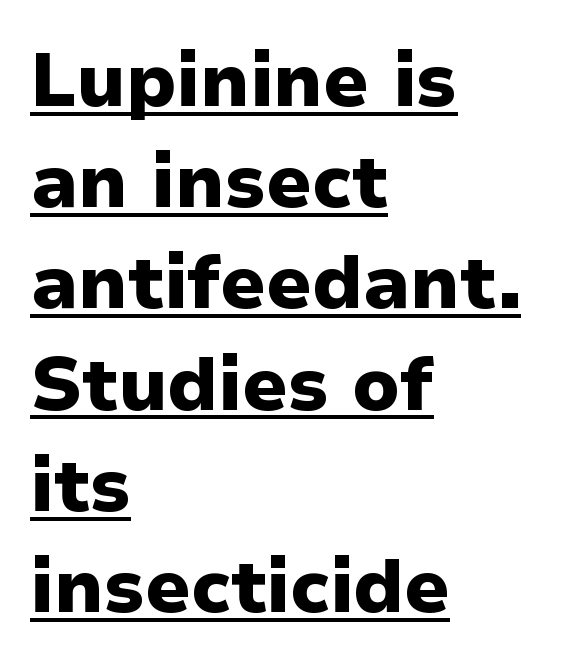
{"serif": "no", "italic": "no", "bold": "yes", "weight": "heavy", "width": "normal", "stroke_contrast": "low", "x_height": "medium", "monospaced": "no", "underline": "yes", "align": "left", "line_spacing": "normal", "line_spacing_ratio": 1.35, "letter_spacing": "normal", "letter_spacing_em": 0.0, "glyph_px": 75}
